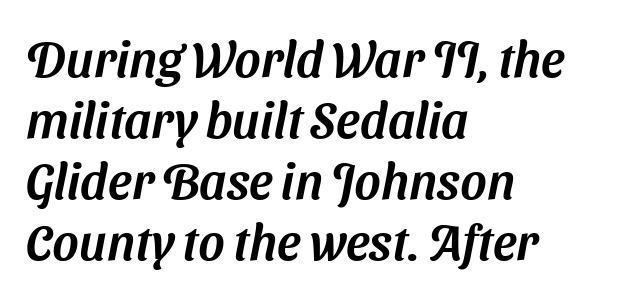
These lines keep a tight, regular rhythm from letter to letter. This rendering features lettering with no underline. No feet cap the strokes, marking this as sans-serif type. This sample has the flowing, uneven cadence of proportional lettering. The ragged edge is on the right, which tells us the setting is flush left.
